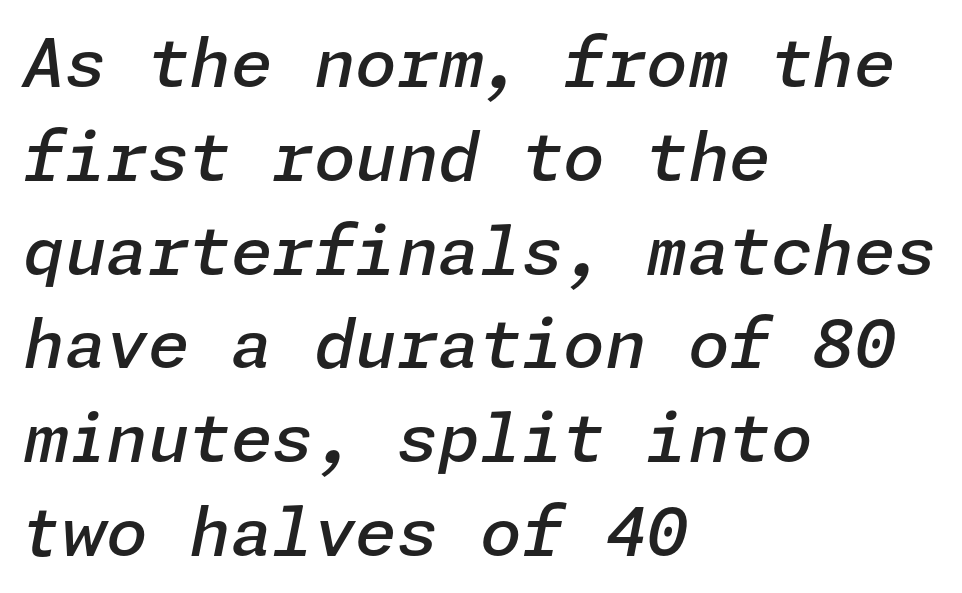
The image shows 67 px semibold type, italic (leaning right); set left-aligned, normal line spacing (1.4x), normal letter spacing, not underlined; low stroke contrast and a medium x-height.
